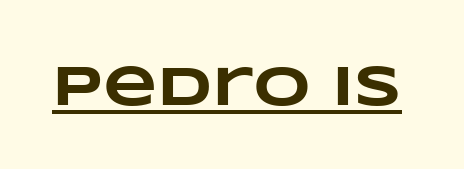
The image shows 56 px heavy, wide type; set normal letter spacing, underlined; low stroke contrast and a large x-height.
